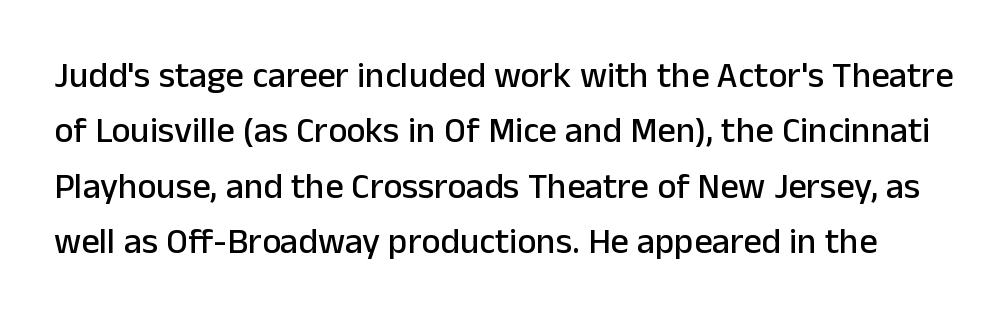
The image shows 36 px sans-serif type, upright; set normal line spacing (1.54x), normal letter spacing, not underlined; low stroke contrast and a medium x-height.
